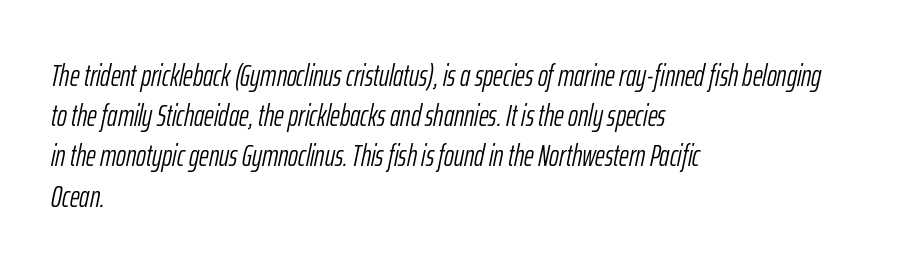
The image shows 30 px light, condensed type, italic (leaning right); set left-aligned, normal line spacing (1.34x), normal letter spacing, not underlined; low stroke contrast and a medium x-height.
